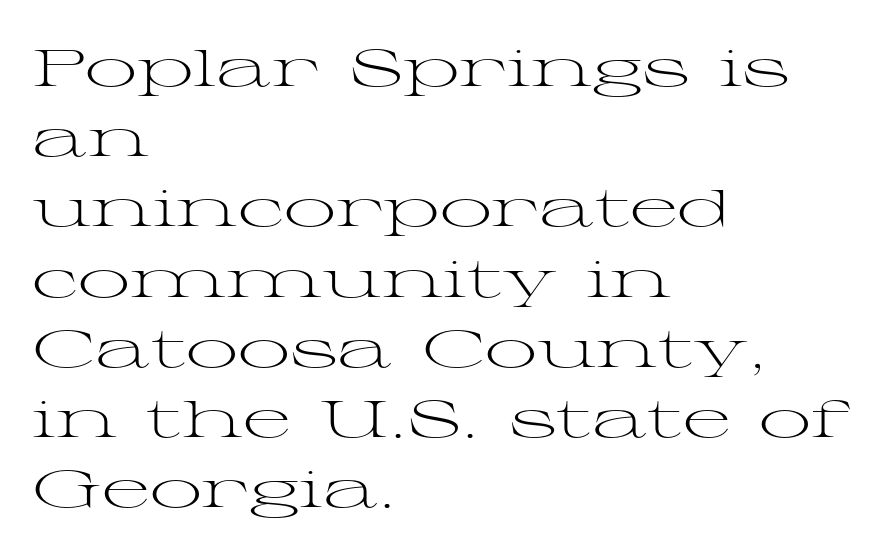
The image shows 52 px light, wide serif type, upright; set left-aligned, normal line spacing (1.35x), normal letter spacing, not underlined; medium stroke contrast and a medium x-height.
